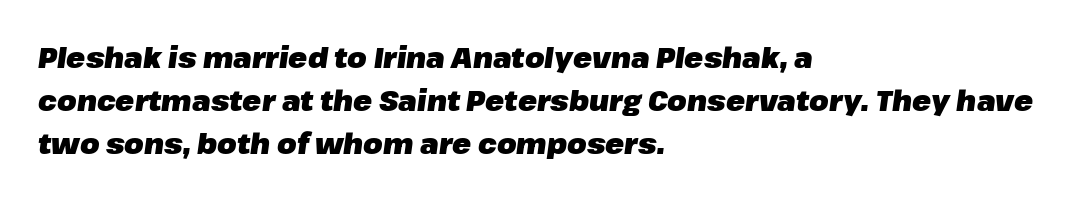
{"italic": "yes", "lean": "right", "slant_degrees": 8, "bold": "yes", "weight": "heavy", "width": "normal", "stroke_contrast": "low", "x_height": "medium", "monospaced": "no", "underline": "no", "align": "left", "line_spacing": "normal", "line_spacing_ratio": 1.53, "letter_spacing": "normal", "letter_spacing_em": 0.0, "glyph_px": 28}
